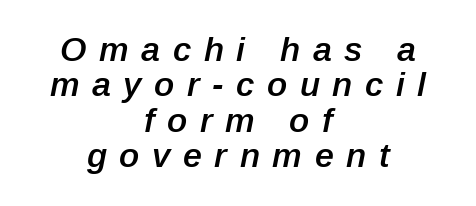
{"italic": "yes", "lean": "right", "slant_degrees": 12, "bold": "semi", "weight": "semibold", "width": "normal", "stroke_contrast": "low", "x_height": "medium", "monospaced": "no", "underline": "no", "align": "center", "line_spacing": "tight", "line_spacing_ratio": 1.04, "letter_spacing": "wide", "letter_spacing_em": 0.37, "glyph_px": 34}
